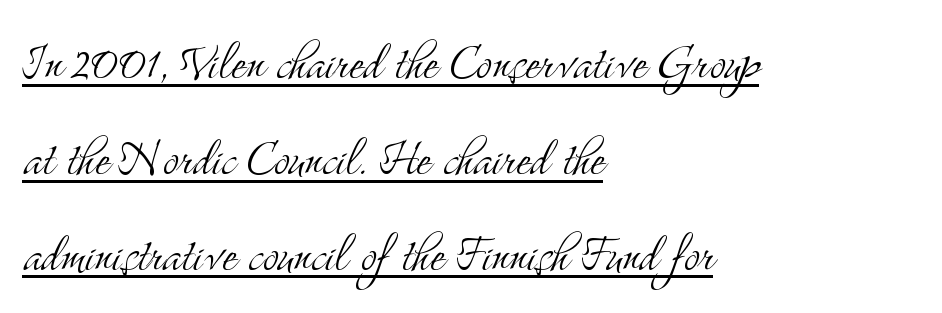
Reading down the column, the eye jumps a familiar distance to each next line. The passage shown is typeset with a serif family. Nothing heavy about these letters — not bold at all. All the whitespace from short lines collects on the right. Think of a printed novel: that variable character pitch is what you see here.
